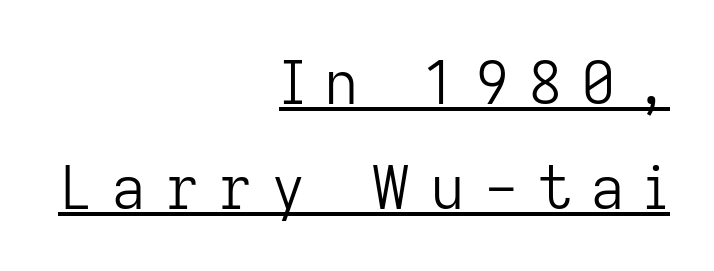
Q: Is the text bold? A: No.
Q: Is the text italic (slanted)? A: No, it is upright.
Q: Is the typeface a serif or a sans-serif typeface? A: Sans-serif.
Q: Is the text underlined? A: Yes.
Q: How is the paragraph aligned? A: Right-aligned.
Q: Is the spacing between letters normal or unusually wide? A: Unusually wide.
Q: Width (condensed, normal, or wide)? A: Normal.
Q: Stroke contrast? A: Low.
Q: x-height? A: Medium.
Q: Monospaced? A: No.
